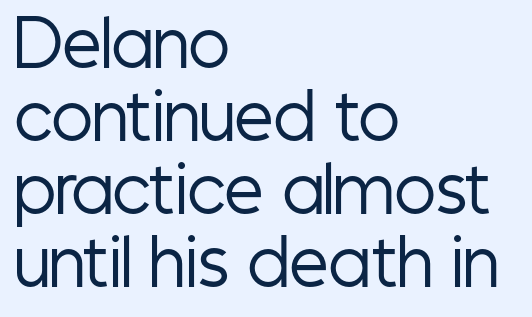
Q: Is the text bold? A: No.
Q: Is the text italic (slanted)? A: No, it is upright.
Q: Is the typeface a serif or a sans-serif typeface? A: Sans-serif.
Q: Is the text underlined? A: No.
Q: How is the paragraph aligned? A: Left-aligned.
Q: Is the spacing between letters normal or unusually wide? A: Normal.
Q: Width (condensed, normal, or wide)? A: Condensed.
Q: Stroke contrast? A: Low.
Q: x-height? A: Medium.
Q: Monospaced? A: No.
